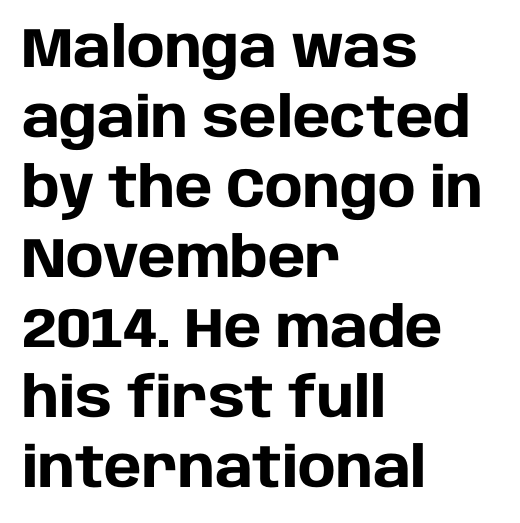
This sample has the flowing, uneven cadence of proportional lettering. Check where the strokes stop: nothing finishes them off — pure sans. Nobody touched the tracking dial on this one. In terms of leading, this rendering sits right in the middle. Notice how thick the strokes are: this is what a full bold looks like.
